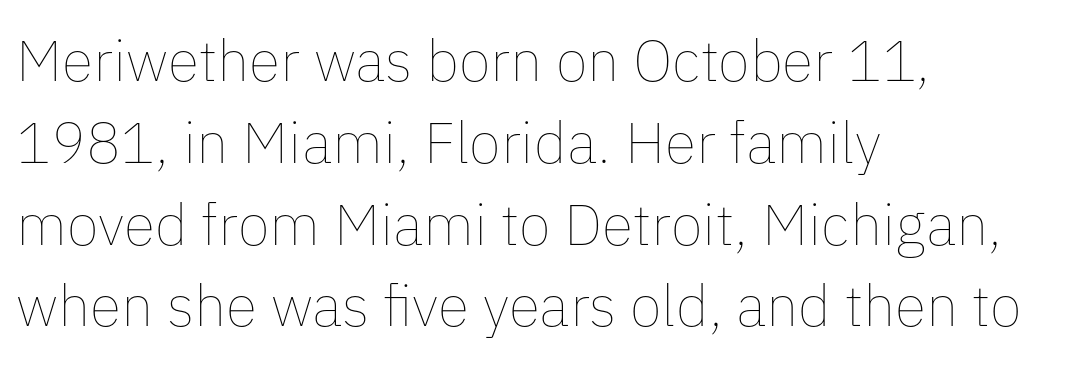
The image shows 58 px thin type, upright; set left-aligned, normal line spacing (1.41x), normal letter spacing, not underlined; low stroke contrast and a medium x-height.
